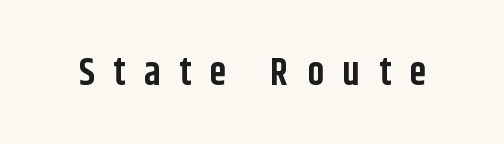
The image shows 38 px bold, condensed sans-serif type, upright; set unusually wide letter spacing (+0.49 em), not underlined; low stroke contrast and a large x-height.
